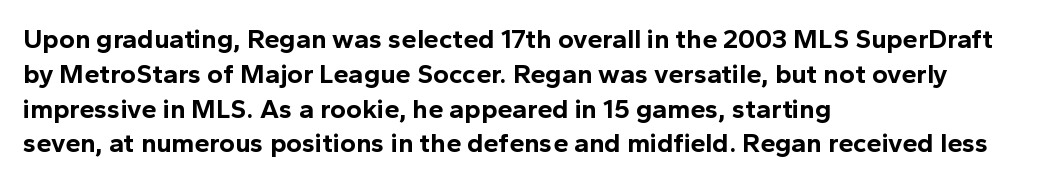
Q: Is the text bold? A: Yes.
Q: Is the text italic (slanted)? A: No, it is upright.
Q: Is the text underlined? A: No.
Q: How is the paragraph aligned? A: Left-aligned.
Q: Is the spacing between letters normal or unusually wide? A: Normal.
Q: Is the spacing between lines tight, normal or loose? A: Normal.
